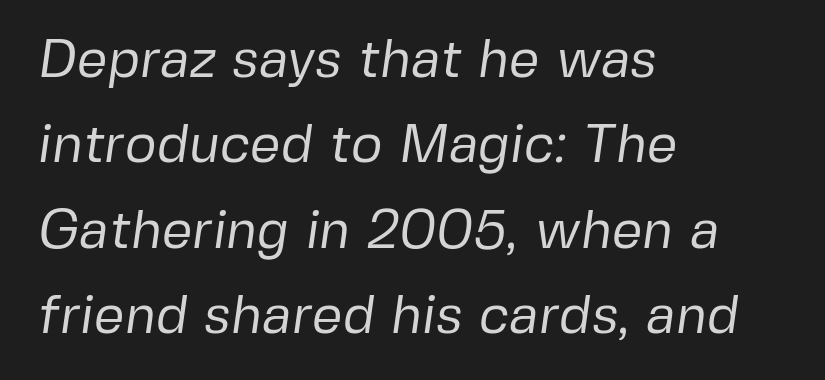
Stem width sits at or under what a default text font uses. The gaps between neighbouring characters are ordinary and unremarkable. This sample has the flowing, uneven cadence of proportional lettering. The baseline area is clear.
